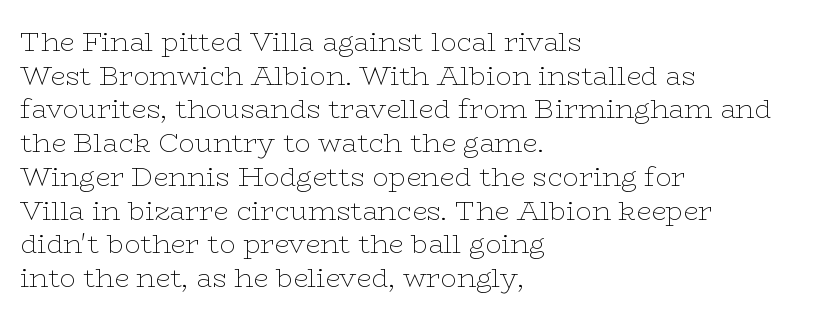
Q: Is the text bold? A: No.
Q: Is the text italic (slanted)? A: No, it is upright.
Q: Is the text underlined? A: No.
Q: How is the paragraph aligned? A: Left-aligned.
Q: Is the spacing between letters normal or unusually wide? A: Normal.
Q: Is the spacing between lines tight, normal or loose? A: Normal.
